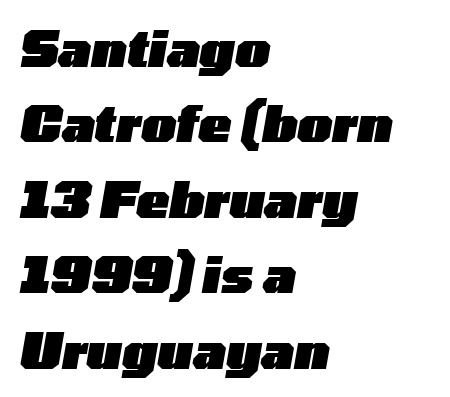
Q: Is the text bold? A: Yes.
Q: Is the text italic (slanted)? A: Yes, it leans right by about 10 degrees.
Q: Is the text underlined? A: No.
Q: How is the paragraph aligned? A: Left-aligned.
Q: Is the spacing between letters normal or unusually wide? A: Normal.
Q: Is the spacing between lines tight, normal or loose? A: Normal.
Q: Width (condensed, normal, or wide)? A: Wide.
Q: Stroke contrast? A: Low.
Q: x-height? A: Medium.
Q: Monospaced? A: No.
